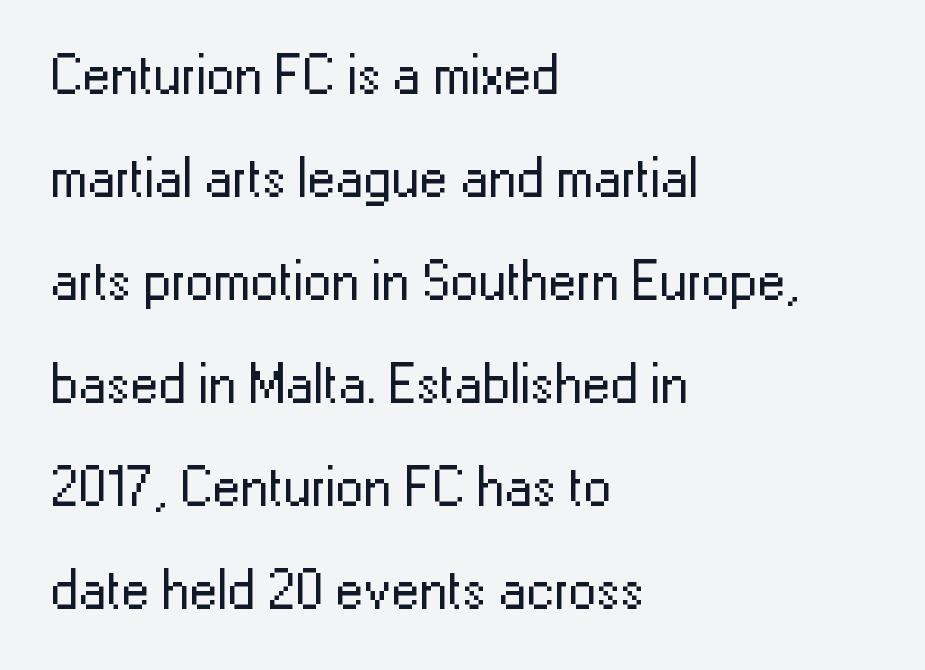
The image shows 56 px regular-weight sans-serif type, upright; set left-aligned, line spacing 1.84x, normal letter spacing, not underlined; low stroke contrast and a medium x-height.
